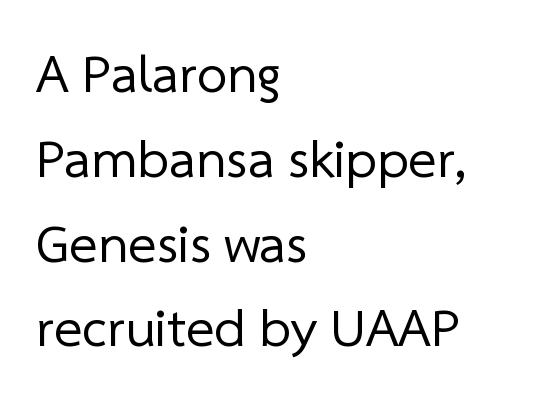
Ink coverage per letter is moderate at most. Each new line begins a customary step beneath the previous one. Type style note: lacks serifs. Letters rest on an invisible, unmarked baseline. Glyph-to-glyph distance matches everyday printed text.
